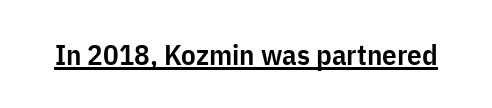
{"serif": "no", "italic": "no", "bold": "semi", "weight": "semibold", "width": "condensed", "stroke_contrast": "low", "x_height": "medium", "monospaced": "no", "underline": "yes", "letter_spacing": "normal", "letter_spacing_em": 0.0, "glyph_px": 29}
